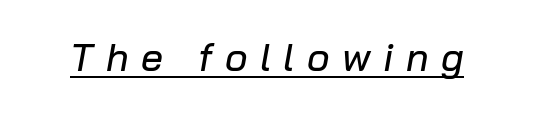
{"italic": "yes", "lean": "right", "slant_degrees": 10, "width": "normal", "stroke_contrast": "low", "x_height": "medium", "monospaced": "no", "underline": "yes", "letter_spacing": "wide", "letter_spacing_em": 0.32, "glyph_px": 39}
